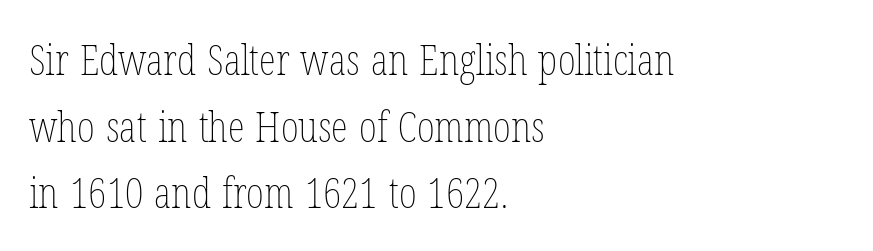
{"italic": "no", "bold": "no", "weight": "thin", "width": "condensed", "stroke_contrast": "low", "x_height": "medium", "monospaced": "no", "underline": "no", "align": "left", "line_spacing": "normal", "line_spacing_ratio": 1.55, "letter_spacing": "normal", "letter_spacing_em": 0.0, "glyph_px": 43}
